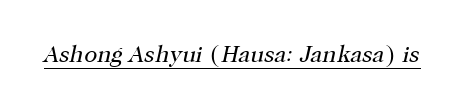
In terms of letterspacing, this is plain default setting. The strokes are not fattened; the text isn't bold. Underlined type. Slant detected: the letters are inclined.
